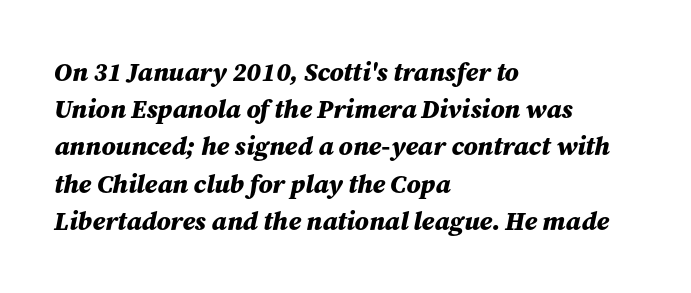
Q: Is the text bold? A: Yes.
Q: Is the text italic (slanted)? A: Yes, it leans right by about 12 degrees.
Q: Is the text underlined? A: No.
Q: How is the paragraph aligned? A: Left-aligned.
Q: Is the spacing between letters normal or unusually wide? A: Normal.
Q: Is the spacing between lines tight, normal or loose? A: Normal.
